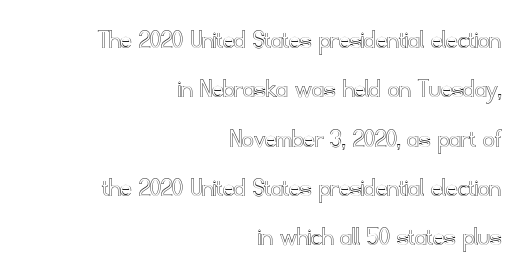
{"italic": "no", "width": "normal", "x_height": "small", "monospaced": "no", "underline": "no", "align": "right", "line_spacing_ratio": 1.76, "letter_spacing": "normal", "letter_spacing_em": 0.0, "glyph_px": 28}
